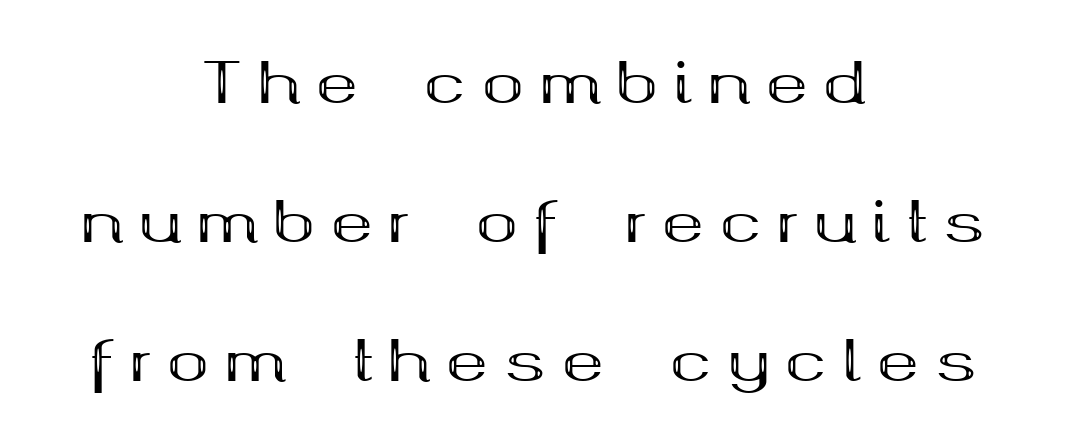
A typesetter would call this proportional, since set widths differ per character. The typesetting leans heavy: a genuine bold. Posture: upright roman. Anything drawn beneath the words? Only blank space.
